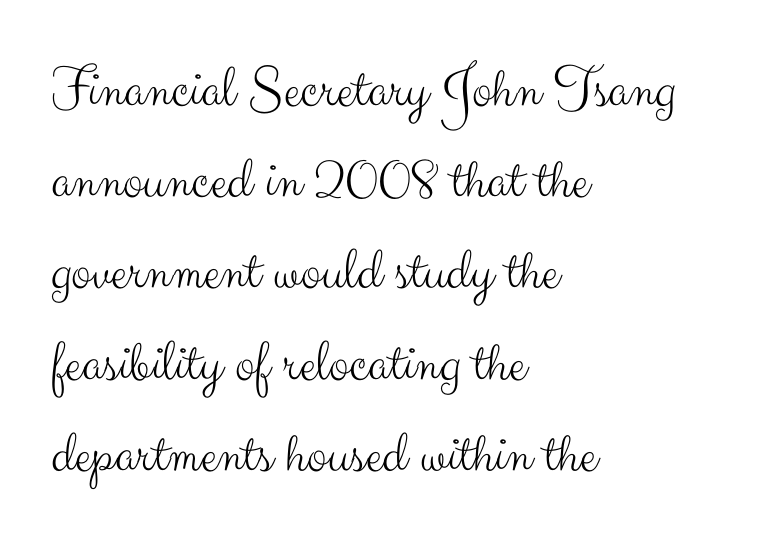
{"serif": "no", "bold": "no", "weight": "light", "width": "normal", "stroke_contrast": "medium", "x_height": "small", "monospaced": "no", "underline": "no", "align": "left", "line_spacing": "normal", "line_spacing_ratio": 1.52, "letter_spacing": "normal", "letter_spacing_em": 0.0, "glyph_px": 60}
